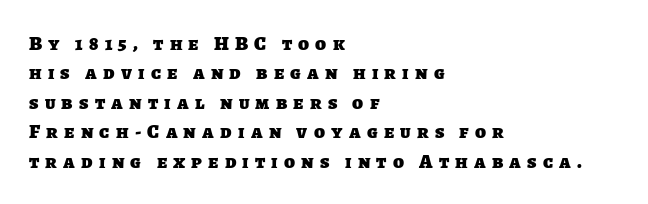
Quick note: interline space is typical. Between one letter and the next there's a generous, obvious gap. In terms of weight, the rendering is a true, heavy bold. Underline: absent. Reading down the block, your eye returns to a fixed left position each line.
